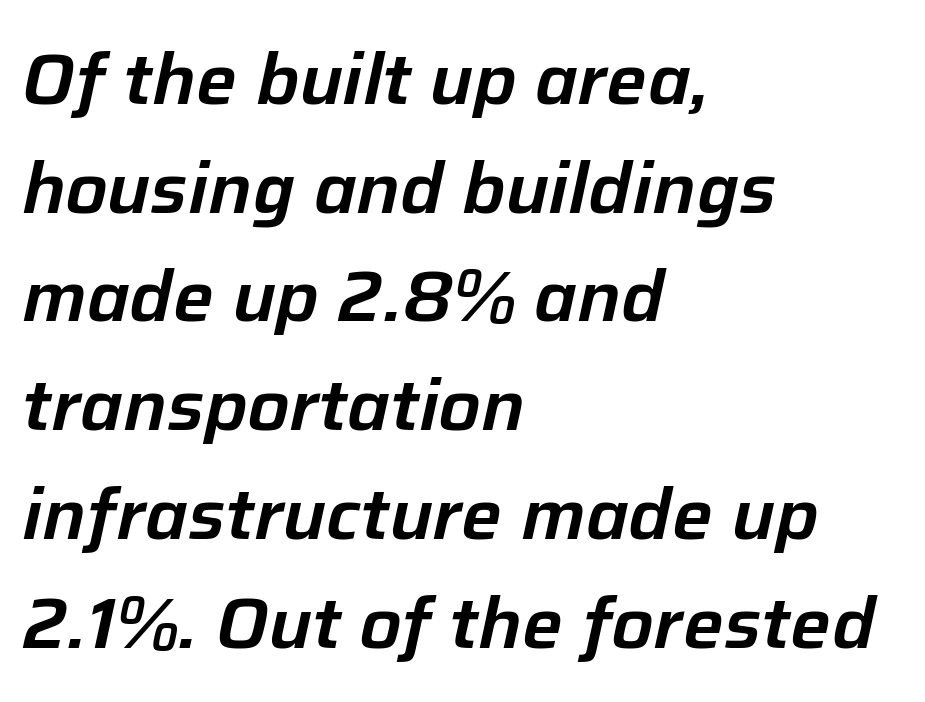
Q: Is the text italic (slanted)? A: Yes, it leans right by about 12 degrees.
Q: Is the text underlined? A: No.
Q: How is the paragraph aligned? A: Left-aligned.
Q: Is the spacing between letters normal or unusually wide? A: Normal.
Q: Is the spacing between lines tight, normal or loose? A: Normal.
Q: Width (condensed, normal, or wide)? A: Normal.
Q: Stroke contrast? A: Low.
Q: x-height? A: Medium.
Q: Monospaced? A: No.
